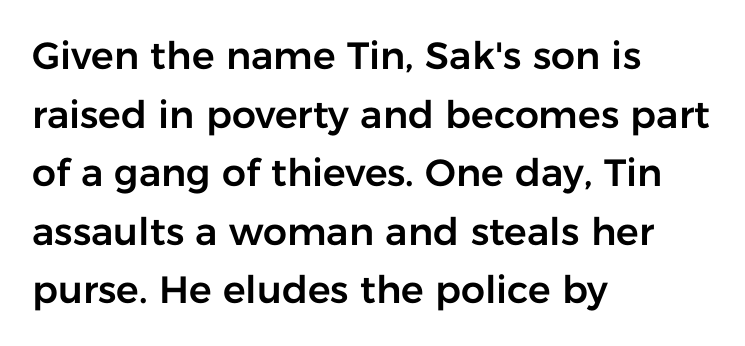
Where is the straight margin? On the left. One glance says typical: line gaps are just what's usual. Is this a fixed-width face? No — the glyphs have proportional, varying widths. A sans-serif font was chosen for this passage. Decoration check: the copy has no underline. No italicization has been applied; the sample stays upright.
